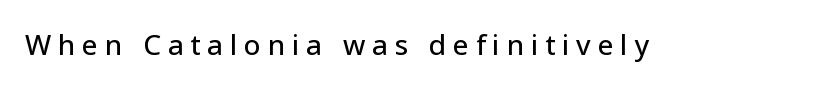
Q: Is the text italic (slanted)? A: No, it is upright.
Q: Is the typeface a serif or a sans-serif typeface? A: Sans-serif.
Q: Is the text underlined? A: No.
Q: Is the spacing between letters normal or unusually wide? A: Unusually wide.
Q: Width (condensed, normal, or wide)? A: Normal.
Q: Stroke contrast? A: Low.
Q: x-height? A: Medium.
Q: Monospaced? A: No.
